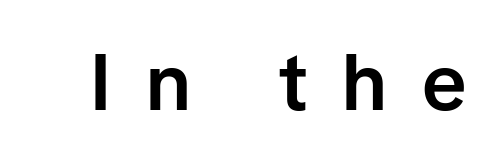
{"serif": "no", "italic": "no", "bold": "semi", "weight": "semibold", "width": "normal", "stroke_contrast": "low", "x_height": "medium", "monospaced": "no", "underline": "no", "letter_spacing": "wide", "letter_spacing_em": 0.44, "glyph_px": 79}
